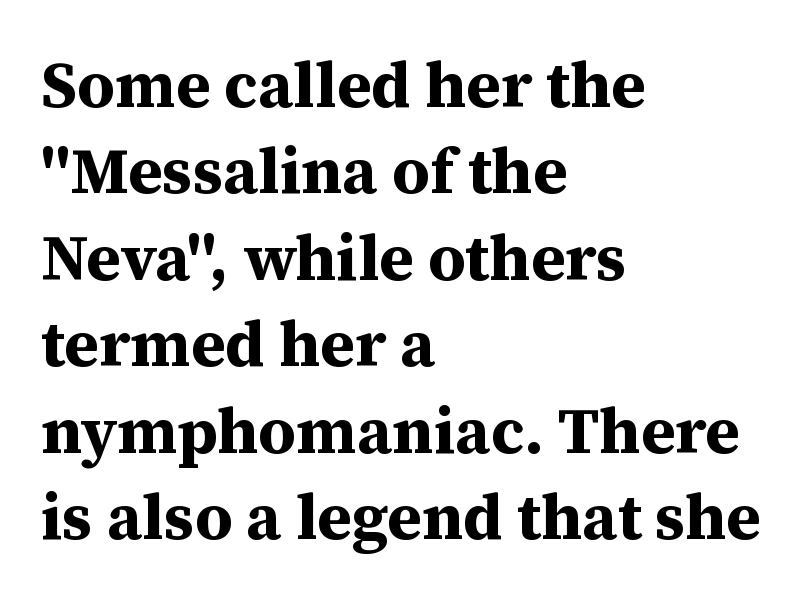
{"serif": "yes", "italic": "no", "bold": "yes", "weight": "bold", "width": "normal", "stroke_contrast": "medium", "x_height": "medium", "monospaced": "no", "underline": "no", "align": "left", "line_spacing": "normal", "line_spacing_ratio": 1.35, "letter_spacing": "normal", "letter_spacing_em": 0.0, "glyph_px": 64}
